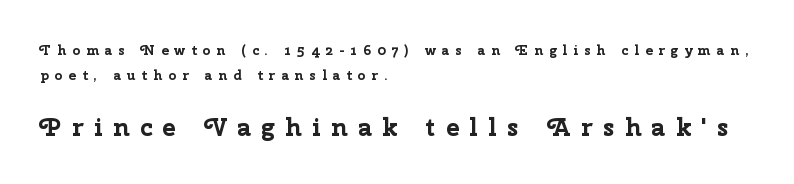
Q: Is the text bold? A: Yes.
Q: Is the text italic (slanted)? A: No, it is upright.
Q: Is the text underlined? A: No.
Q: How is the paragraph aligned? A: Left-aligned.
Q: Is the spacing between letters normal or unusually wide? A: Unusually wide.
Q: Which block of text is set in a larger size, the first (top) or the second (bottom)? A: The second (bottom) one.
